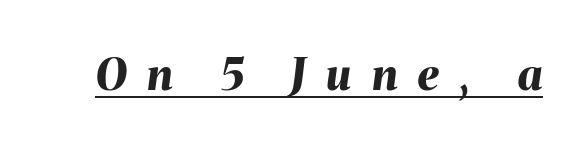
The image shows 44 px bold type, italic (leaning right); set unusually wide letter spacing (+0.47 em), underlined; medium stroke contrast and a medium x-height.
